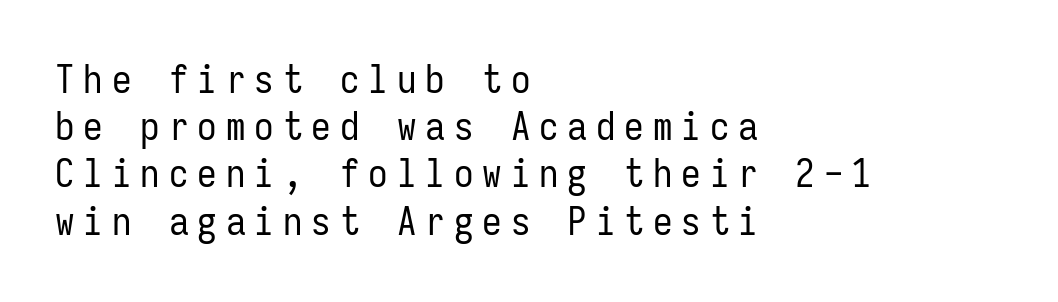
{"serif": "no", "italic": "no", "bold": "no", "weight": "regular", "width": "condensed", "stroke_contrast": "low", "x_height": "medium", "monospaced": "yes", "underline": "no", "align": "left", "line_spacing_ratio": 1.21, "letter_spacing": "wide", "letter_spacing_em": 0.23, "glyph_px": 39}
